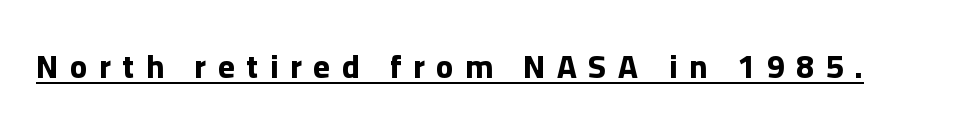
The image shows 32 px bold sans-serif type, upright; set unusually wide letter spacing (+0.37 em), underlined; low stroke contrast and a medium x-height.
